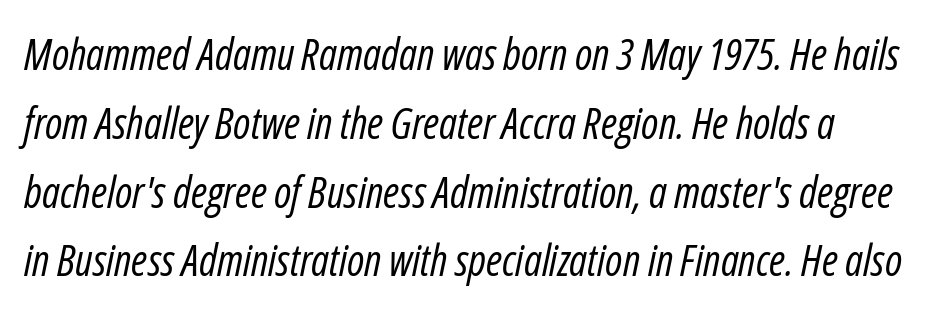
{"italic": "yes", "lean": "right", "slant_degrees": 12, "bold": "no", "weight": "regular", "width": "condensed", "stroke_contrast": "low", "x_height": "medium", "monospaced": "no", "underline": "no", "line_spacing": "normal", "line_spacing_ratio": 1.6, "letter_spacing": "normal", "letter_spacing_em": 0.0, "glyph_px": 43}
